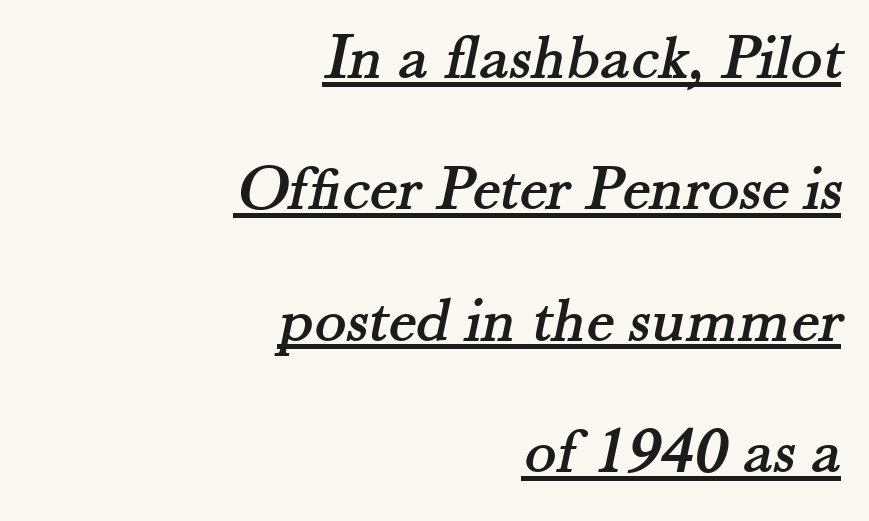
The paragraph shown leans on its right margin. Compared with undecorated copy, this sample adds a rule below the words. Stroke terminals: seriffed. Proportional: the letters do not fall into vertical columns. The passage shown has conventional tracking throughout. Honestly, the rows look like they've been pulled way apart.
